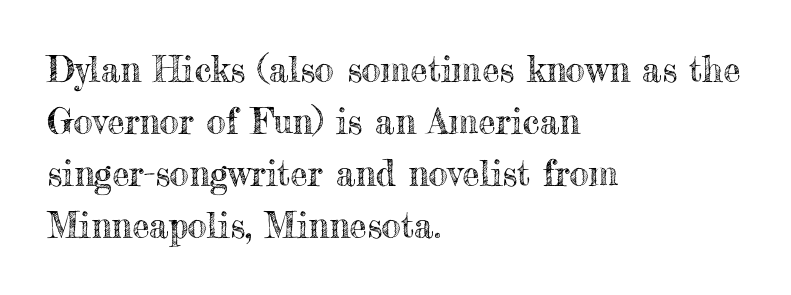
Q: Is the text italic (slanted)? A: No, it is upright.
Q: Is the text underlined? A: No.
Q: How is the paragraph aligned? A: Left-aligned.
Q: Is the spacing between letters normal or unusually wide? A: Normal.
Q: Is the spacing between lines tight, normal or loose? A: Normal.
Q: Width (condensed, normal, or wide)? A: Normal.
Q: x-height? A: Small.
Q: Monospaced? A: No.
